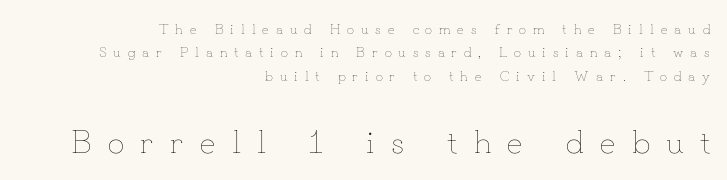
Q: Is the text bold? A: No.
Q: Is the text italic (slanted)? A: No, it is upright.
Q: Is the text underlined? A: No.
Q: How is the paragraph aligned? A: Right-aligned.
Q: Is the spacing between letters normal or unusually wide? A: Unusually wide.
Q: Is the spacing between lines tight, normal or loose? A: Normal.
Q: Which block of text is set in a larger size, the first (top) or the second (bottom)? A: The second (bottom) one.
Q: Width (condensed, normal, or wide)? A: Normal.
Q: Stroke contrast? A: Low.
Q: x-height? A: Small.
Q: Monospaced? A: No.
